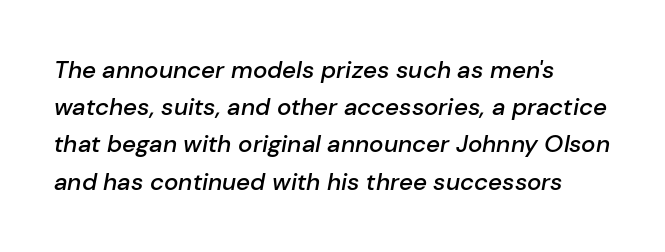
The image shows 24 px text type, italic (leaning right); set left-aligned, normal line spacing (1.55x), normal letter spacing, not underlined.
